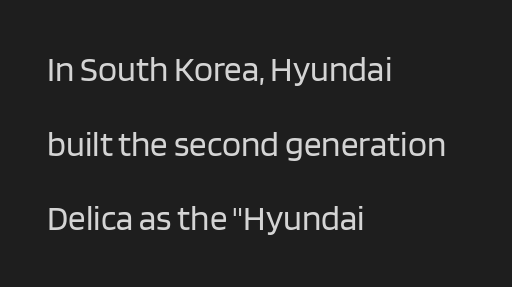
{"serif": "no", "italic": "no", "bold": "no", "weight": "regular", "width": "normal", "stroke_contrast": "low", "x_height": "large", "monospaced": "no", "underline": "no", "align": "left", "line_spacing": "loose", "line_spacing_ratio": 2.13, "letter_spacing": "normal", "letter_spacing_em": 0.0, "glyph_px": 35}
